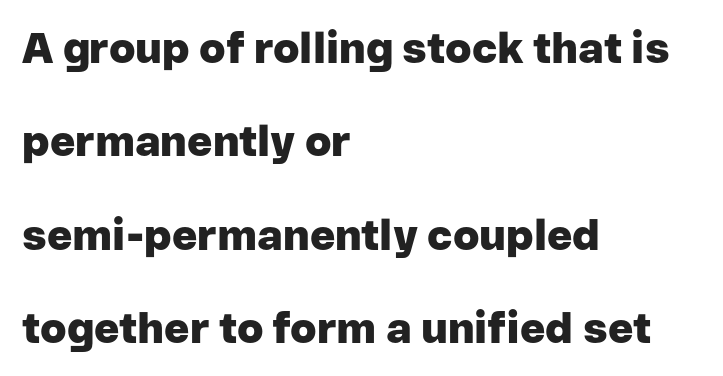
{"serif": "no", "italic": "no", "bold": "yes", "weight": "heavy", "width": "normal", "stroke_contrast": "low", "x_height": "medium", "monospaced": "no", "underline": "no", "align": "left", "line_spacing": "loose", "line_spacing_ratio": 2.17, "letter_spacing": "normal", "letter_spacing_em": 0.0, "glyph_px": 43}
